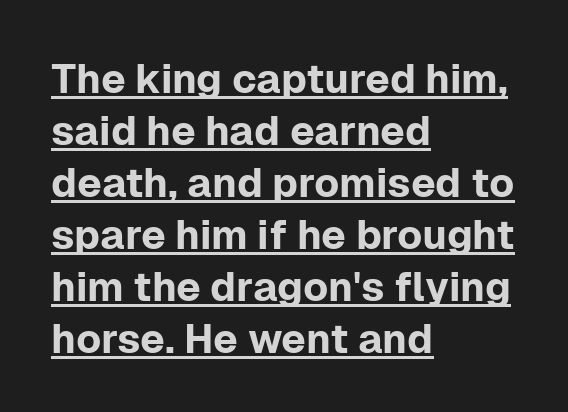
Q: Is the text italic (slanted)? A: No, it is upright.
Q: Is the typeface a serif or a sans-serif typeface? A: Sans-serif.
Q: Is the text underlined? A: Yes.
Q: How is the paragraph aligned? A: Left-aligned.
Q: Is the spacing between letters normal or unusually wide? A: Normal.
Q: Is the spacing between lines tight, normal or loose? A: Normal.
Q: Width (condensed, normal, or wide)? A: Normal.
Q: Stroke contrast? A: Low.
Q: x-height? A: Medium.
Q: Monospaced? A: No.
